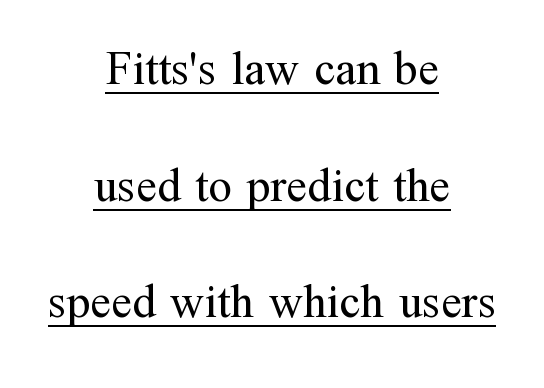
Q: Is the text bold? A: No.
Q: Is the text italic (slanted)? A: No, it is upright.
Q: Is the typeface a serif or a sans-serif typeface? A: Serif.
Q: Is the text underlined? A: Yes.
Q: How is the paragraph aligned? A: Centered.
Q: Is the spacing between letters normal or unusually wide? A: Normal.
Q: Is the spacing between lines tight, normal or loose? A: Loose.
Q: Width (condensed, normal, or wide)? A: Normal.
Q: Stroke contrast? A: Medium.
Q: x-height? A: Medium.
Q: Monospaced? A: No.
